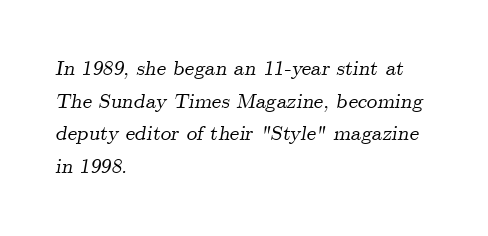
{"italic": "yes", "lean": "right", "slant_degrees": 9, "underline": "no", "align": "left", "line_spacing": "normal", "line_spacing_ratio": 1.55, "letter_spacing": "normal", "letter_spacing_em": 0.0, "glyph_px": 21}
